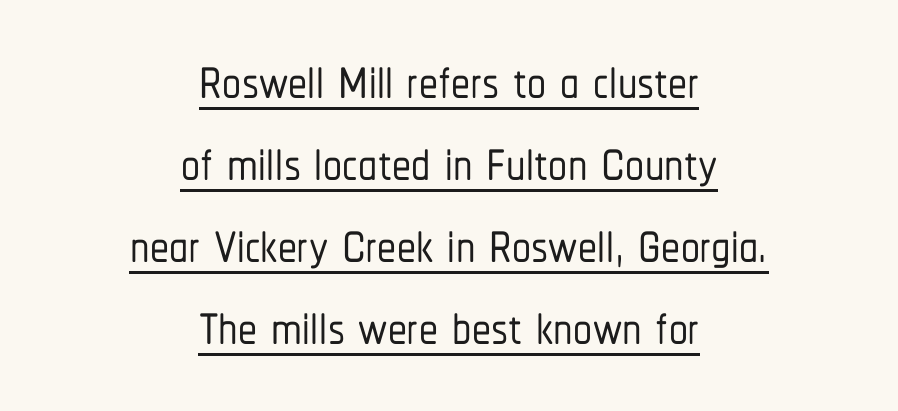
The image shows 76 px condensed sans-serif type, upright; set centered, tight line spacing (1.08x), normal letter spacing, underlined; low stroke contrast and a medium x-height.
